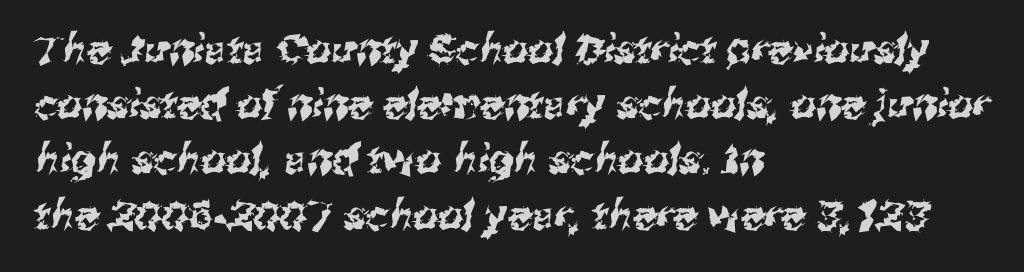
Q: Is the typeface a serif or a sans-serif typeface? A: Sans-serif.
Q: Is the text underlined? A: No.
Q: How is the paragraph aligned? A: Left-aligned.
Q: Is the spacing between letters normal or unusually wide? A: Normal.
Q: Is the spacing between lines tight, normal or loose? A: Normal.
Q: Width (condensed, normal, or wide)? A: Normal.
Q: Stroke contrast? A: Medium.
Q: x-height? A: Medium.
Q: Monospaced? A: No.
